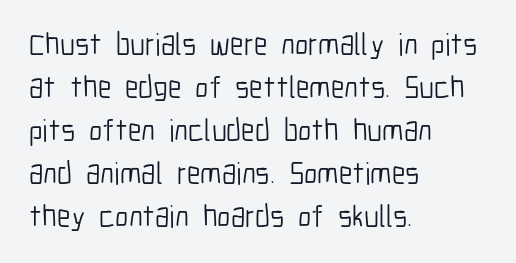
The image shows 31 px light, condensed sans-serif type, upright; set left-aligned, normal line spacing (1.39x), normal letter spacing, not underlined; low stroke contrast and a medium x-height.
